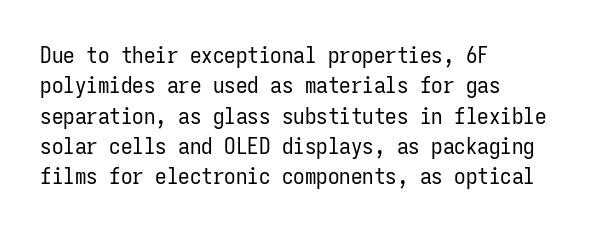
The space directly below the letters is spotless. Caption: standard tracking, unaltered. Vertically, the passage feels balanced, rows spaced as you'd expect. Does the lettering tilt? It doesn't — this is upright.
